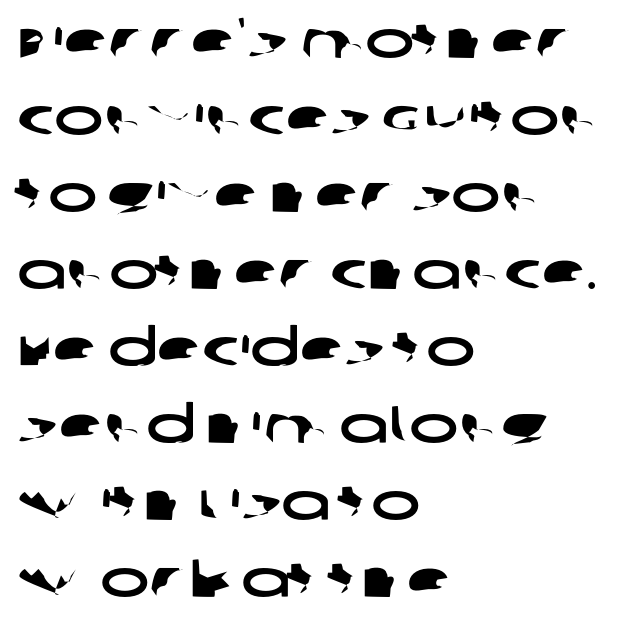
Q: Is the typeface a serif or a sans-serif typeface? A: Sans-serif.
Q: Is the text underlined? A: No.
Q: How is the paragraph aligned? A: Left-aligned.
Q: Is the spacing between letters normal or unusually wide? A: Normal.
Q: Is the spacing between lines tight, normal or loose? A: Normal.
Q: Width (condensed, normal, or wide)? A: Wide.
Q: Stroke contrast? A: Low.
Q: x-height? A: Large.
Q: Monospaced? A: No.
